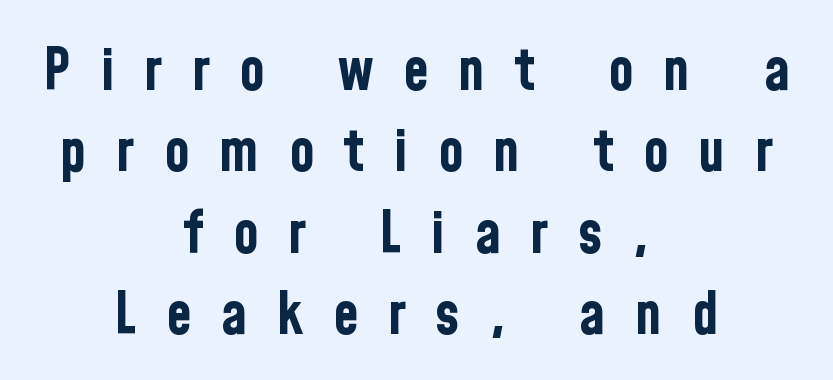
Thick stems and heavy bowls — unmistakably bold. Plain, unruled lines of type. These lines stack symmetrically, like a column narrowing and widening about its center. Compared with typical paragraphs, the rows here are spaced about the same. Grotesque or geometric, the face here clearly has no serifs.
